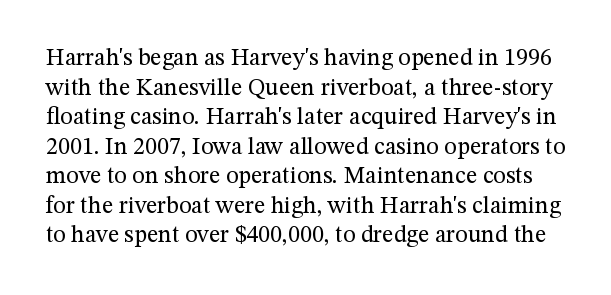
The image shows 24 px text type, upright; set line spacing 1.23x, normal letter spacing, not underlined.
